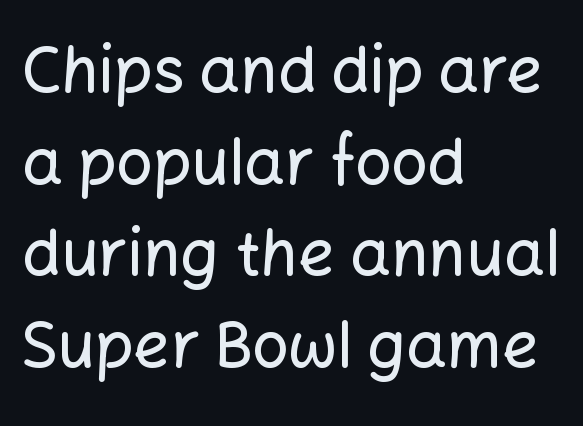
The font's upright variant was chosen for this text. Observe the absence of serifs on each vertical stroke in this sample. The face used here is proportionally spaced, like ordinary book or web type. The strip under each line holds only bare page.
